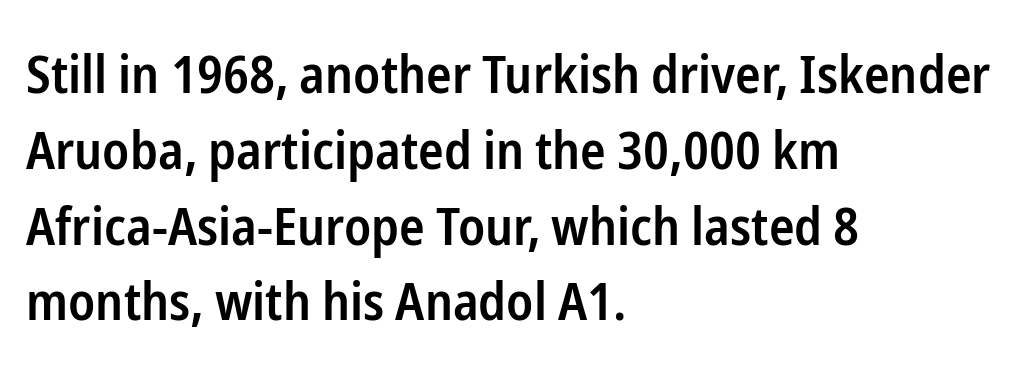
{"serif": "no", "italic": "no", "bold": "semi", "weight": "semibold", "width": "condensed", "stroke_contrast": "low", "x_height": "medium", "monospaced": "no", "underline": "no", "align": "left", "line_spacing": "normal", "line_spacing_ratio": 1.43, "letter_spacing": "normal", "letter_spacing_em": 0.0, "glyph_px": 53}
